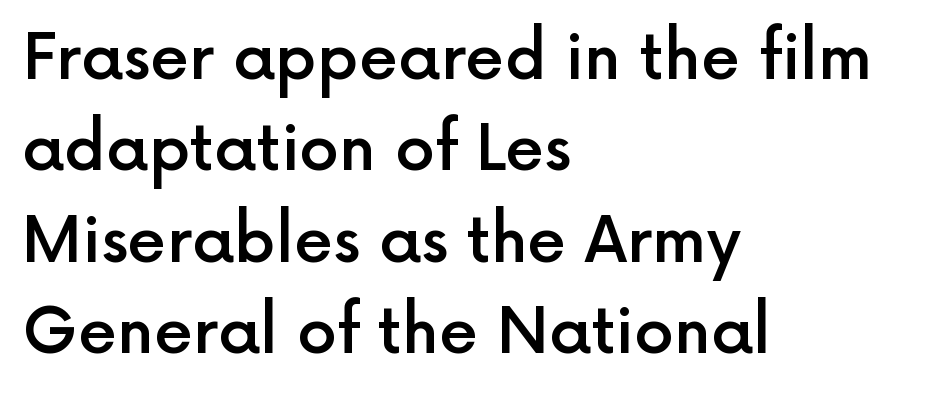
The image shows 63 px semibold sans-serif type, upright; set left-aligned, normal line spacing (1.45x), normal letter spacing, not underlined; a medium x-height.
